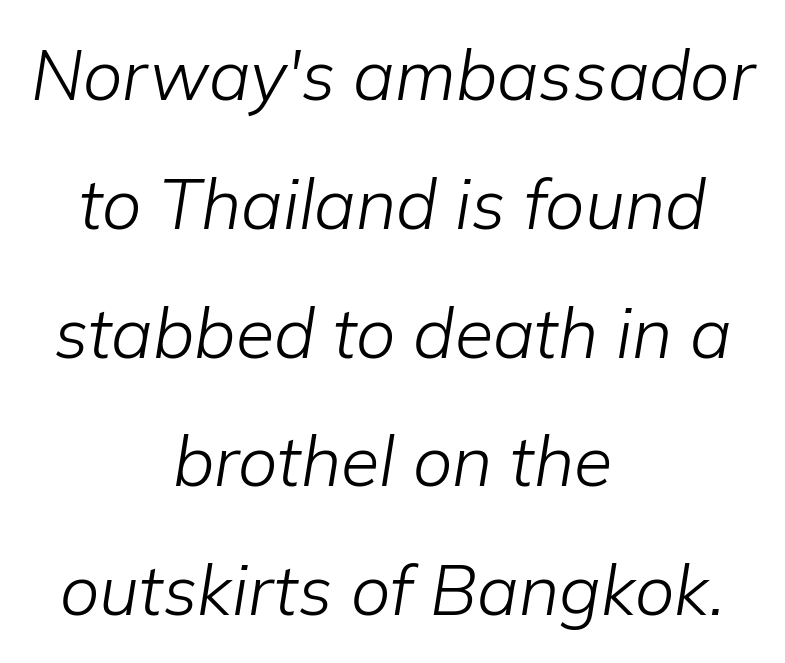
Nothing unusual about the tracking: characters are spaced as the font intends. The face used here is proportionally spaced, like ordinary book or web type. Stem width sits at or under what a default text font uses. Descenders hang freely into open space.
